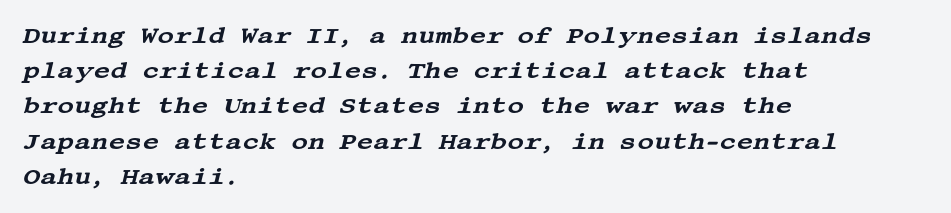
Has an underline been added? It has not. How are the letters spaced? Ordinarily, with no added tracking. The setting favours the left margin, as ordinary paragraphs usually do. The whole block is typeset with a tilt. Honestly, the row spacing looks completely unremarkable.
